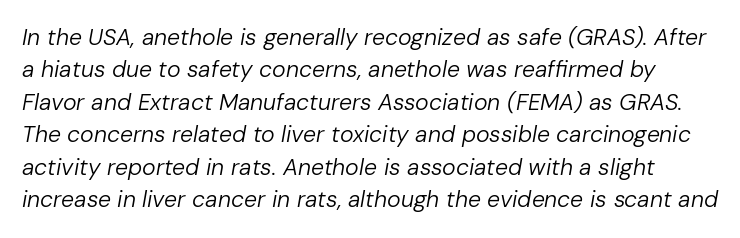
The specimen reads as italic at a glance. Students, observe: this is what conventionally led text looks like. This is not heavy type; no bold has been used. Descenders hang freely into open space.
